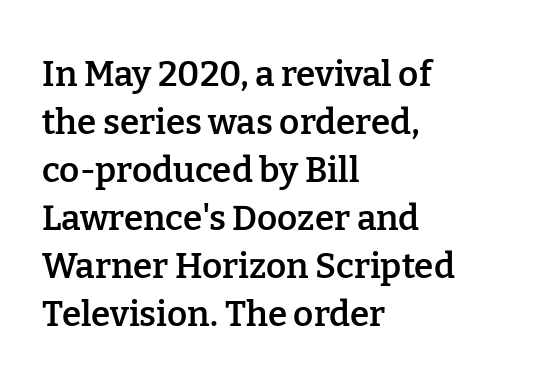
The image shows 35 px semibold serif type, upright; set left-aligned, normal line spacing (1.37x), normal letter spacing, not underlined; low stroke contrast and a medium x-height.
